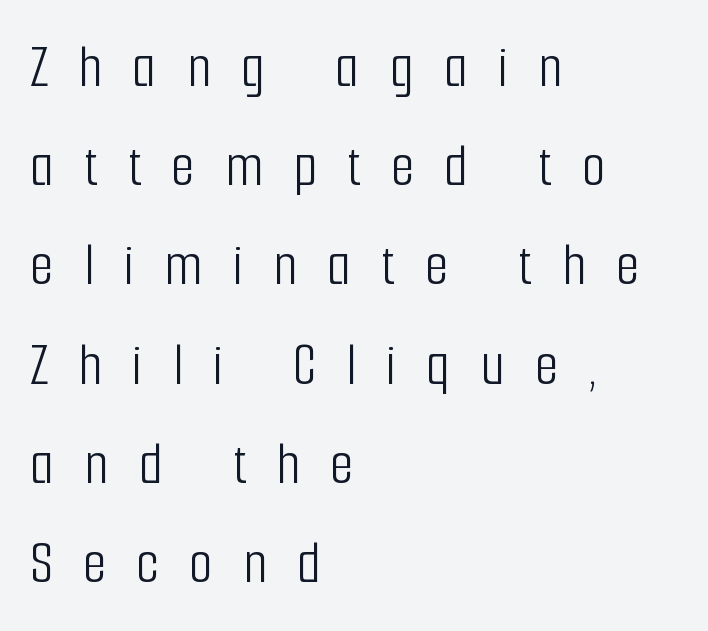
Q: Is the text bold? A: No.
Q: Is the text italic (slanted)? A: No, it is upright.
Q: Is the typeface a serif or a sans-serif typeface? A: Sans-serif.
Q: Is the text underlined? A: No.
Q: How is the paragraph aligned? A: Left-aligned.
Q: Is the spacing between letters normal or unusually wide? A: Unusually wide.
Q: Is the spacing between lines tight, normal or loose? A: Normal.
Q: Width (condensed, normal, or wide)? A: Condensed.
Q: Stroke contrast? A: Low.
Q: x-height? A: Medium.
Q: Monospaced? A: No.
